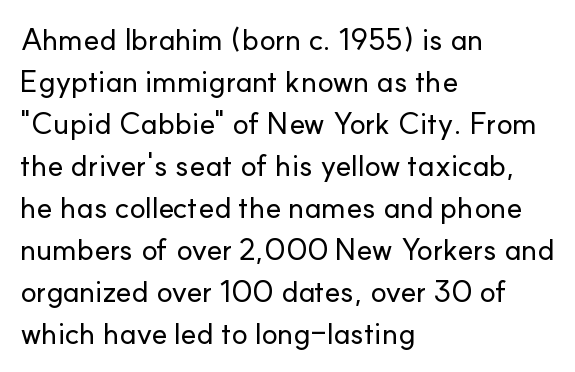
Notice how the stems are strictly vertical — no italics here. The letters advance in unequal steps, a hallmark of proportional type. A typesetter would label this face a sans. The block of text has a typical density, with ordinary space between rows. All the whitespace from short lines collects on the right. These lines keep a tight, regular rhythm from letter to letter.
